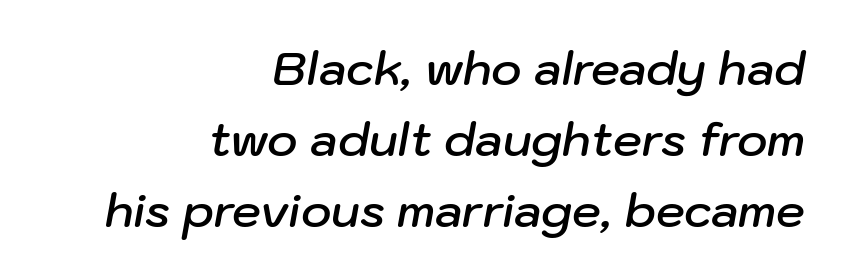
These lines carry some extra weight — a demibold, not a full bold. Emphasis-style slanted type is in use. A typesetter would call this proportional, since set widths differ per character. Every row of glyphs terminates at an identical x-position on the right.
